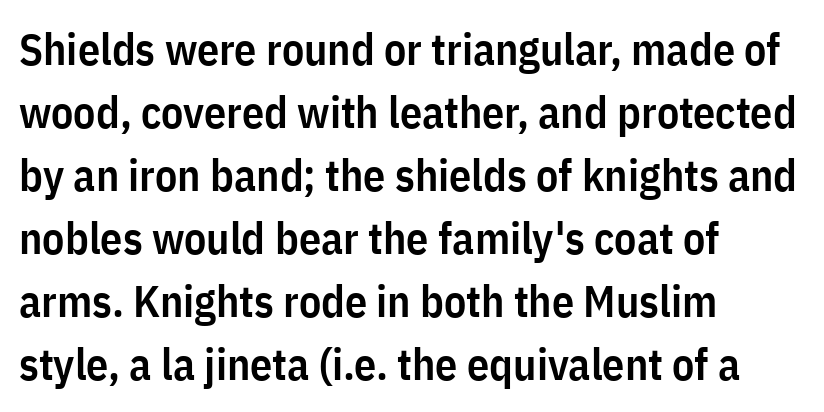
Typographic density is moderately raised because the face is semibold. No italicization has been applied; the sample stays upright. The words here are not underlined. Is the letter spacing exaggerated? No — it looks like the ordinary default.
